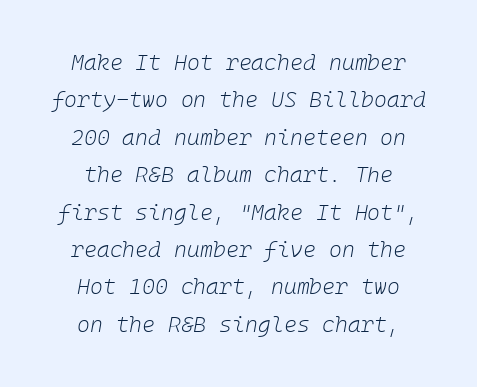
Stems and bowls with no extra thickness — not bold. Honestly, the row spacing looks completely unremarkable. Descenders are the only things crossing below the line. Glyph-to-glyph distance matches everyday printed text. The specimen reads as italic at a glance.
